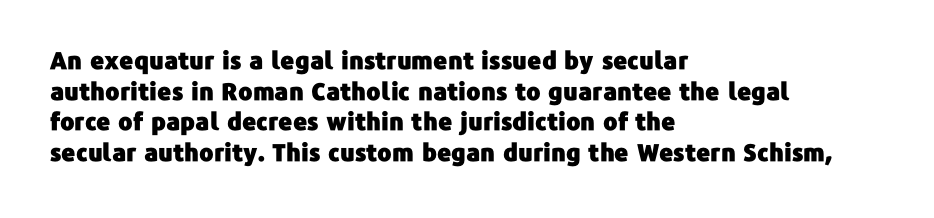
These lines stack with their left ends in a neat column. This sample uses plain, unmodified letter spacing. Rows of type keep a routine distance in the vertical direction. The glyphs are unaccompanied by any horizontal stroke below them. Vertical strokes here are truly vertical.
